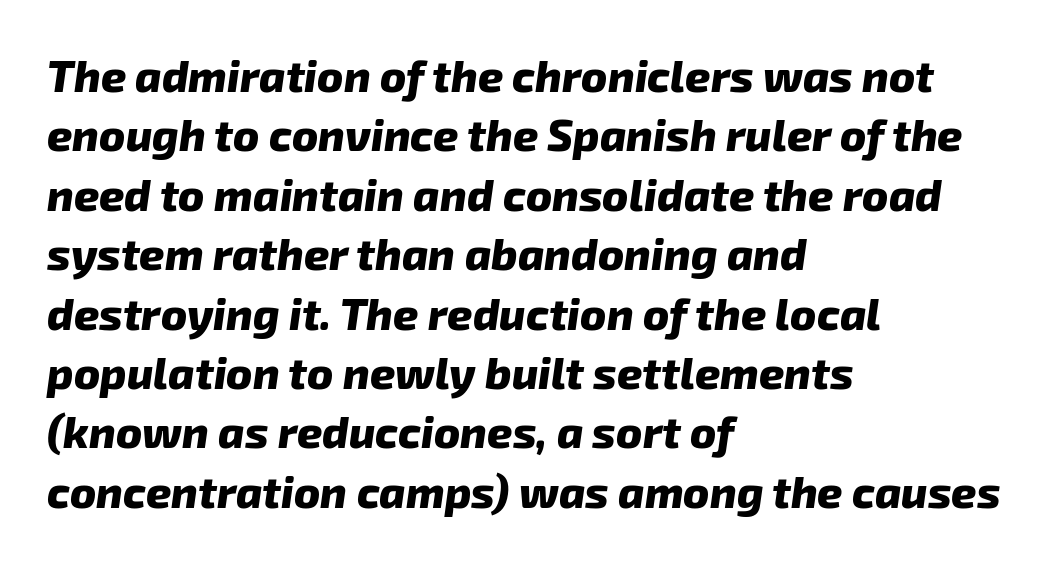
Q: Is the text bold? A: Yes.
Q: Is the typeface a serif or a sans-serif typeface? A: Sans-serif.
Q: Is the text underlined? A: No.
Q: How is the paragraph aligned? A: Left-aligned.
Q: Is the spacing between letters normal or unusually wide? A: Normal.
Q: Is the spacing between lines tight, normal or loose? A: Normal.
Q: Width (condensed, normal, or wide)? A: Normal.
Q: Stroke contrast? A: Low.
Q: x-height? A: Medium.
Q: Monospaced? A: No.
